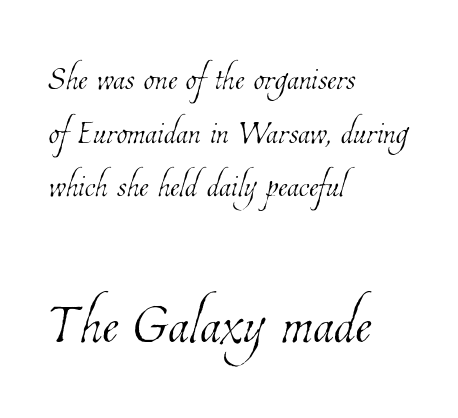
{"bold": "no", "weight": "thin", "width": "condensed", "stroke_contrast": "low", "x_height": "medium", "monospaced": "no", "underline": "no", "align": "left", "line_spacing_ratio": 1.22, "letter_spacing": "normal", "letter_spacing_em": 0.0, "larger_block": "second", "size_ratio": 1.75, "glyph_px": 77}
